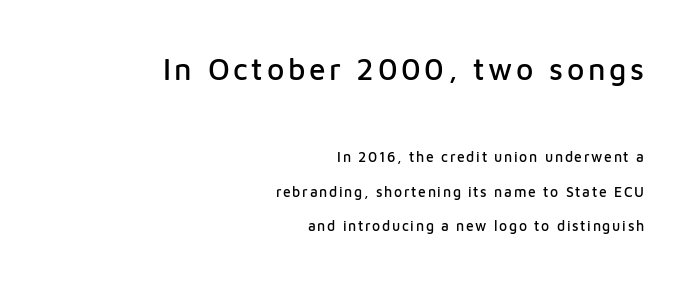
Has an underline been added? It has not. Does the bottom block carry the larger type? No, the top block does. Does the leading feel generous? Absolutely, it's lavish. The lettering holds an erect, upright posture throughout. Is this a fixed-width face? No — the glyphs have proportional, varying widths.
